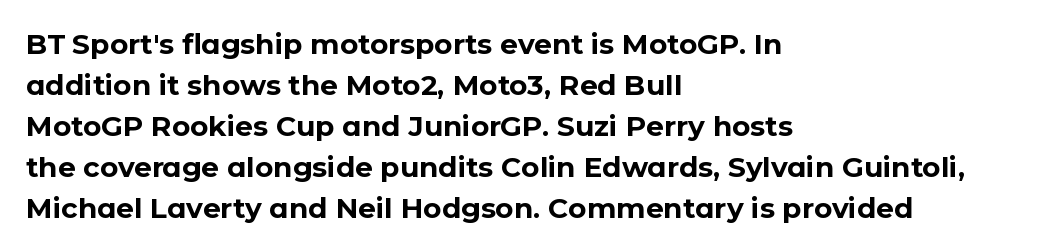
Q: Is the text bold? A: Yes.
Q: Is the text italic (slanted)? A: No, it is upright.
Q: Is the typeface a serif or a sans-serif typeface? A: Sans-serif.
Q: Is the text underlined? A: No.
Q: How is the paragraph aligned? A: Left-aligned.
Q: Is the spacing between letters normal or unusually wide? A: Normal.
Q: Is the spacing between lines tight, normal or loose? A: Normal.
Q: Width (condensed, normal, or wide)? A: Normal.
Q: Stroke contrast? A: Low.
Q: x-height? A: Medium.
Q: Monospaced? A: No.
